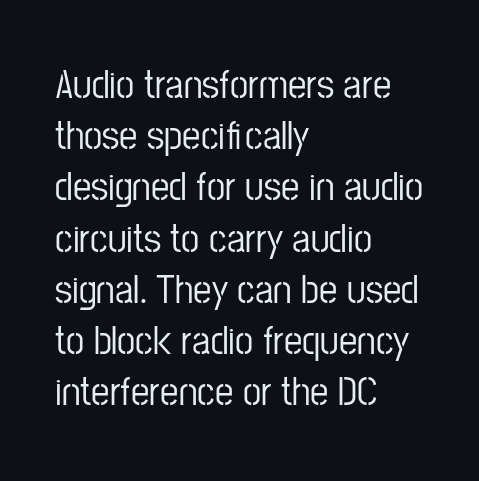
{"serif": "no", "italic": "no", "width": "condensed", "stroke_contrast": "low", "x_height": "medium", "monospaced": "no", "underline": "no", "align": "left", "line_spacing": "normal", "line_spacing_ratio": 1.25, "letter_spacing": "normal", "letter_spacing_em": 0.0, "glyph_px": 41}
